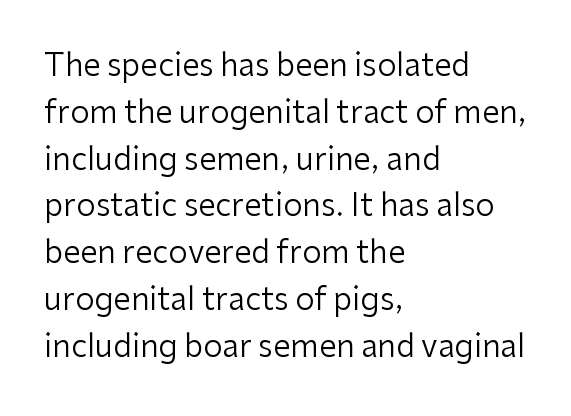
The face looks like a standard text weight, possibly lighter. The text block is weighted toward the left margin, trailing off unevenly rightward. Quick note: interline space is typical. The letters advance in unequal steps, a hallmark of proportional type.
